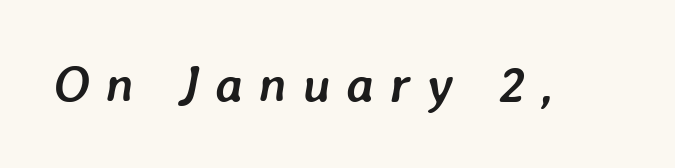
The image shows 51 px semibold type, italic (leaning right); set unusually wide letter spacing (+0.31 em), not underlined; low stroke contrast and a medium x-height.
